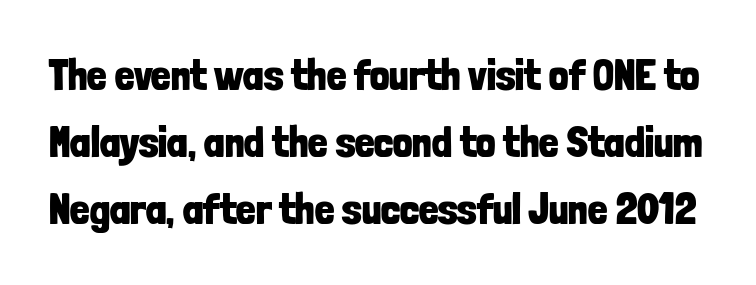
Q: Is the text bold? A: Yes.
Q: Is the text italic (slanted)? A: No, it is upright.
Q: Is the typeface a serif or a sans-serif typeface? A: Sans-serif.
Q: Is the text underlined? A: No.
Q: Is the spacing between letters normal or unusually wide? A: Normal.
Q: Is the spacing between lines tight, normal or loose? A: Normal.
Q: Width (condensed, normal, or wide)? A: Condensed.
Q: Stroke contrast? A: Low.
Q: x-height? A: Medium.
Q: Monospaced? A: No.
